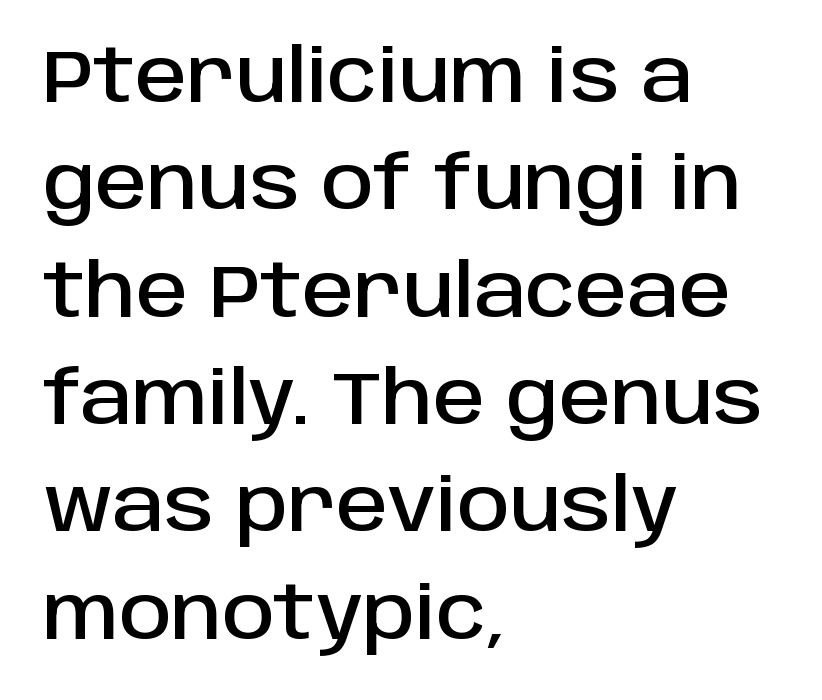
Q: Is the text italic (slanted)? A: No, it is upright.
Q: Is the typeface a serif or a sans-serif typeface? A: Sans-serif.
Q: Is the text underlined? A: No.
Q: How is the paragraph aligned? A: Left-aligned.
Q: Is the spacing between letters normal or unusually wide? A: Normal.
Q: Is the spacing between lines tight, normal or loose? A: Normal.
Q: Width (condensed, normal, or wide)? A: Normal.
Q: Stroke contrast? A: Low.
Q: x-height? A: Large.
Q: Monospaced? A: No.
